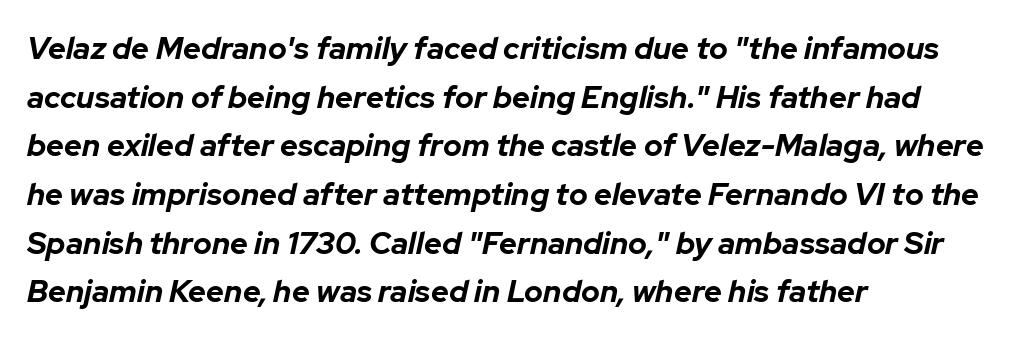
Q: Is the text bold? A: Yes.
Q: Is the text italic (slanted)? A: Yes, it leans right by about 12 degrees.
Q: Is the text underlined? A: No.
Q: How is the paragraph aligned? A: Left-aligned.
Q: Is the spacing between letters normal or unusually wide? A: Normal.
Q: Is the spacing between lines tight, normal or loose? A: Normal.
Q: Width (condensed, normal, or wide)? A: Normal.
Q: Stroke contrast? A: Low.
Q: x-height? A: Medium.
Q: Monospaced? A: No.
